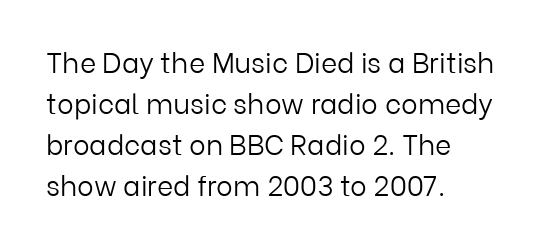
Q: Is the text bold? A: No.
Q: Is the text italic (slanted)? A: No, it is upright.
Q: Is the typeface a serif or a sans-serif typeface? A: Sans-serif.
Q: Is the text underlined? A: No.
Q: How is the paragraph aligned? A: Left-aligned.
Q: Is the spacing between letters normal or unusually wide? A: Normal.
Q: Is the spacing between lines tight, normal or loose? A: Normal.
Q: Width (condensed, normal, or wide)? A: Normal.
Q: Stroke contrast? A: Low.
Q: x-height? A: Medium.
Q: Monospaced? A: No.
